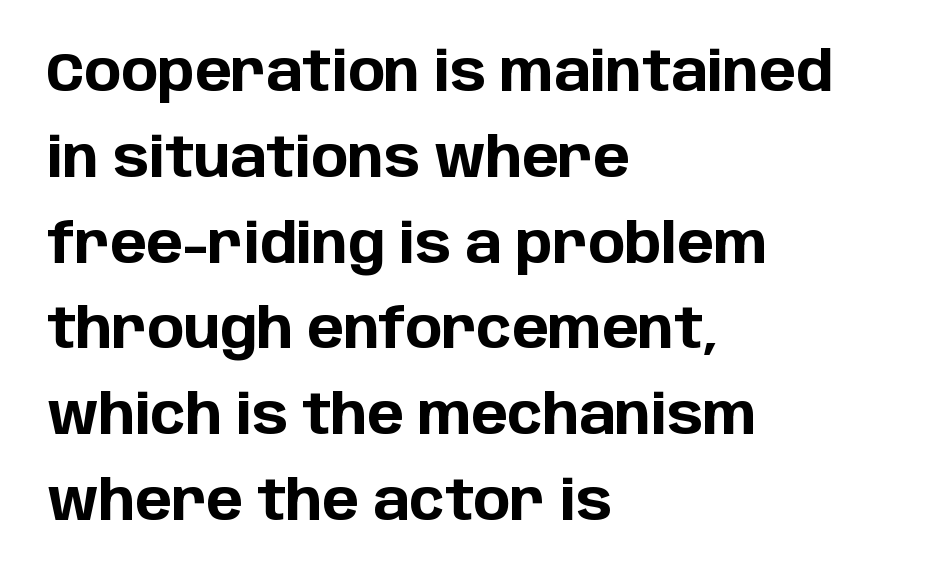
{"serif": "no", "italic": "no", "bold": "yes", "weight": "bold", "width": "normal", "stroke_contrast": "low", "x_height": "large", "monospaced": "no", "underline": "no", "align": "left", "line_spacing": "normal", "line_spacing_ratio": 1.56, "letter_spacing": "normal", "letter_spacing_em": 0.0, "glyph_px": 55}
